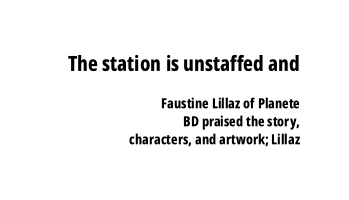
Q: Is the text bold? A: Yes.
Q: Is the text italic (slanted)? A: No, it is upright.
Q: Is the text underlined? A: No.
Q: How is the paragraph aligned? A: Right-aligned.
Q: Is the spacing between letters normal or unusually wide? A: Normal.
Q: Is the spacing between lines tight, normal or loose? A: Normal.
Q: Which block of text is set in a larger size, the first (top) or the second (bottom)? A: The first (top) one.
